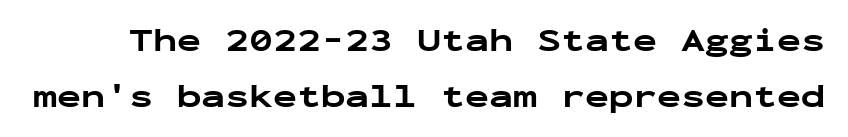
Q: Is the text bold? A: Yes.
Q: Is the text italic (slanted)? A: No, it is upright.
Q: Is the typeface a serif or a sans-serif typeface? A: Sans-serif.
Q: Is the text underlined? A: No.
Q: Is the spacing between letters normal or unusually wide? A: Normal.
Q: Width (condensed, normal, or wide)? A: Wide.
Q: Stroke contrast? A: Low.
Q: x-height? A: Medium.
Q: Monospaced? A: Yes.
